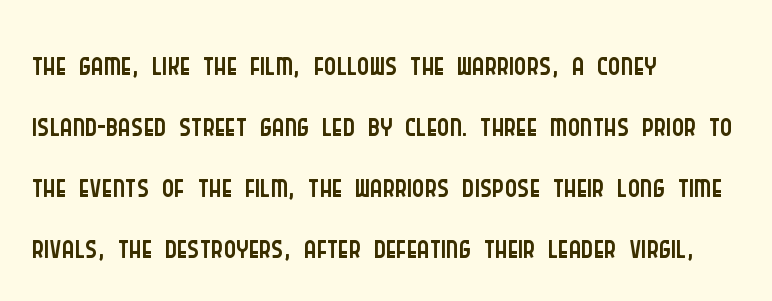
Q: Is the text bold? A: No.
Q: Is the text italic (slanted)? A: No, it is upright.
Q: Is the typeface a serif or a sans-serif typeface? A: Sans-serif.
Q: Is the text underlined? A: No.
Q: How is the paragraph aligned? A: Left-aligned.
Q: Is the spacing between letters normal or unusually wide? A: Normal.
Q: Is the spacing between lines tight, normal or loose? A: Normal.
Q: Width (condensed, normal, or wide)? A: Condensed.
Q: Stroke contrast? A: Low.
Q: x-height? A: Large.
Q: Monospaced? A: No.
